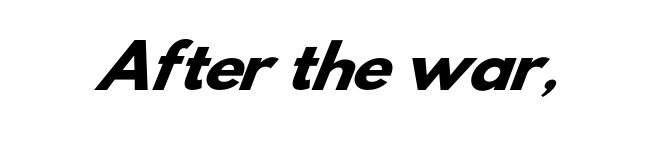
{"serif": "no", "bold": "yes", "weight": "heavy", "width": "wide", "stroke_contrast": "low", "x_height": "small", "monospaced": "no", "underline": "no", "letter_spacing": "normal", "letter_spacing_em": 0.0, "glyph_px": 58}
